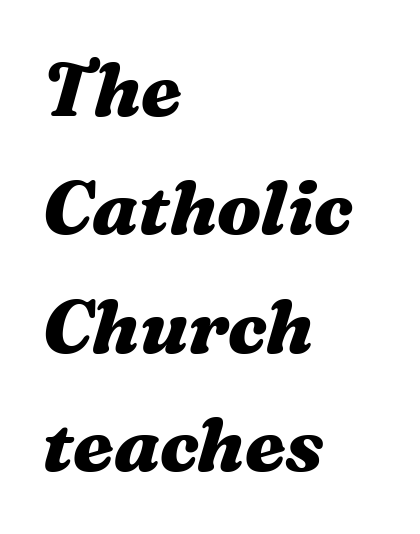
Q: Is the text bold? A: Yes.
Q: Is the text italic (slanted)? A: Yes, it leans right by about 16 degrees.
Q: Is the text underlined? A: No.
Q: How is the paragraph aligned? A: Left-aligned.
Q: Is the spacing between letters normal or unusually wide? A: Normal.
Q: Is the spacing between lines tight, normal or loose? A: Normal.
Q: Width (condensed, normal, or wide)? A: Wide.
Q: Stroke contrast? A: Medium.
Q: x-height? A: Medium.
Q: Monospaced? A: No.
